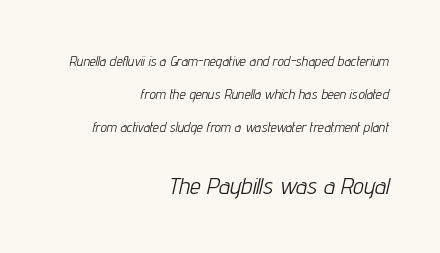
The image shows 24 px text type, italic (leaning right); set right-aligned, loose line spacing (2.36x), normal letter spacing, not underlined; the second (bottom) block is 1.71x larger.
